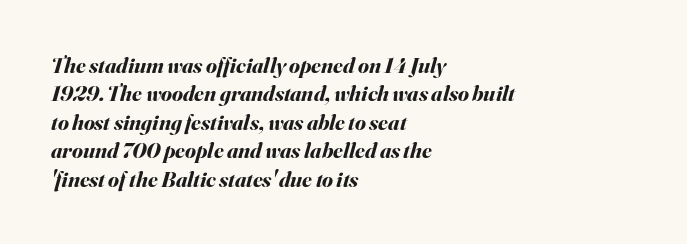
Q: Is the text bold? A: Yes.
Q: Is the text italic (slanted)? A: Yes, it leans right by about 16 degrees.
Q: Is the text underlined? A: No.
Q: How is the paragraph aligned? A: Left-aligned.
Q: Is the spacing between letters normal or unusually wide? A: Normal.
Q: Is the spacing between lines tight, normal or loose? A: Normal.
